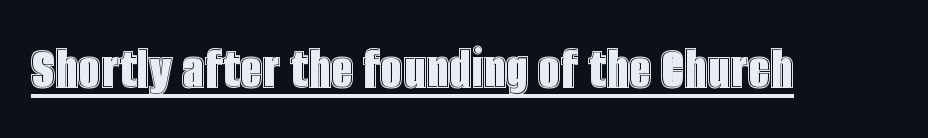
This rendering features underlined lettering. Vertical strokes here are truly vertical. Looks like regular typesetting: each glyph gets only the width it needs. Tracking value appears to be zero — textbook default spacing.
